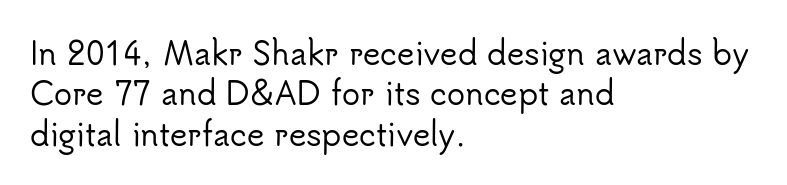
The image shows 30 px sans-serif type, upright; set left-aligned, normal line spacing (1.35x), normal letter spacing, not underlined; low stroke contrast and a small x-height.
